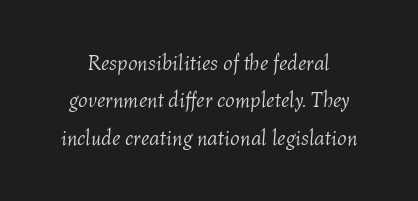
The image shows 21 px text type, italic (leaning right); set line spacing 1.78x, normal letter spacing, not underlined.
